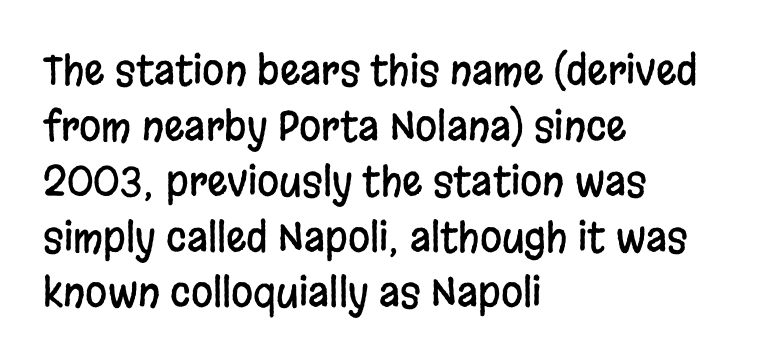
Each new line begins a customary step beneath the previous one. Every row of glyphs begins at an identical x-position on the left. To sum up the face: it is a sans, with no serifs. Varying glyph widths throughout — classic text-font behaviour. Has an underline been added? It has not. Ascenders rise straight up at ninety degrees.
